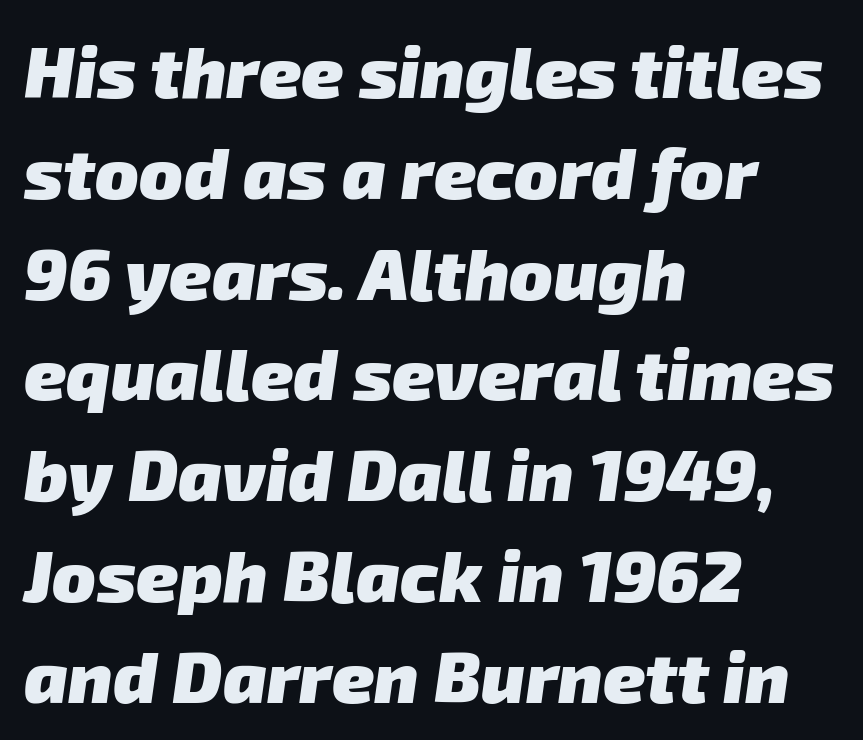
Q: Is the text bold? A: Yes.
Q: Is the typeface a serif or a sans-serif typeface? A: Sans-serif.
Q: Is the text underlined? A: No.
Q: How is the paragraph aligned? A: Left-aligned.
Q: Is the spacing between letters normal or unusually wide? A: Normal.
Q: Is the spacing between lines tight, normal or loose? A: Normal.
Q: Width (condensed, normal, or wide)? A: Normal.
Q: Stroke contrast? A: Low.
Q: x-height? A: Medium.
Q: Monospaced? A: No.
